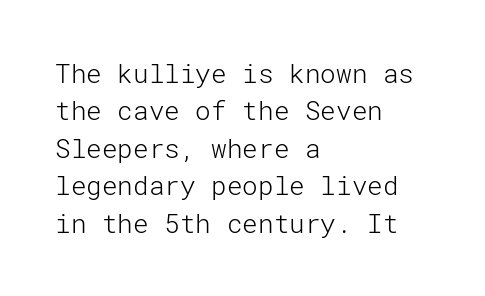
Q: Is the text bold? A: No.
Q: Is the text italic (slanted)? A: No, it is upright.
Q: Is the text underlined? A: No.
Q: How is the paragraph aligned? A: Left-aligned.
Q: Is the spacing between letters normal or unusually wide? A: Normal.
Q: Is the spacing between lines tight, normal or loose? A: Normal.
